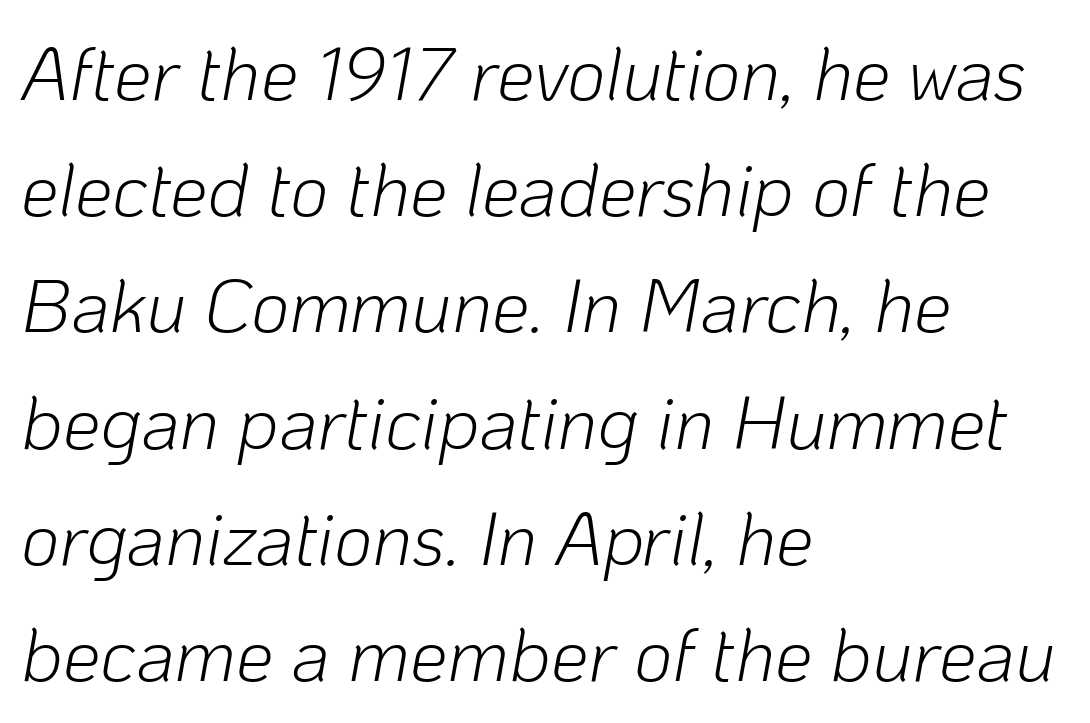
Q: Is the text bold? A: No.
Q: Is the text italic (slanted)? A: Yes, it leans right by about 10 degrees.
Q: Is the text underlined? A: No.
Q: How is the paragraph aligned? A: Left-aligned.
Q: Is the spacing between letters normal or unusually wide? A: Normal.
Q: Is the spacing between lines tight, normal or loose? A: Normal.
Q: Width (condensed, normal, or wide)? A: Normal.
Q: Stroke contrast? A: Low.
Q: x-height? A: Medium.
Q: Monospaced? A: No.
